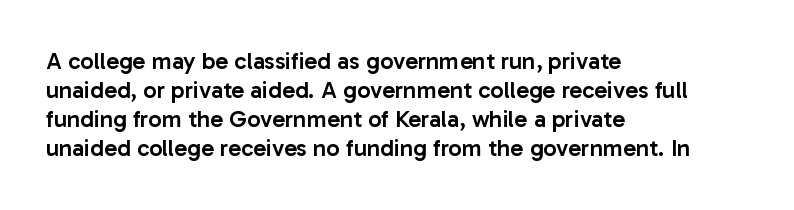
The image shows 24 px text type, upright; set left-aligned, line spacing 1.21x, normal letter spacing, not underlined.
